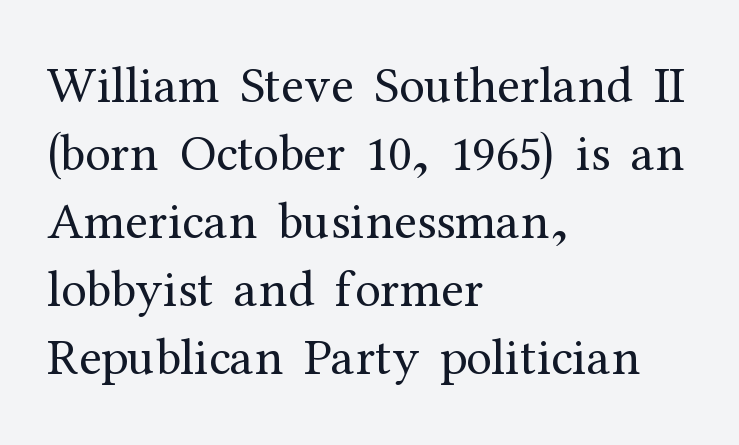
The typography opts for an upright posture over an oblique one. There is no visible air inserted between adjacent glyphs. Descenders hang freely into open space. The face looks like a standard text weight, possibly lighter. Honestly, the row spacing looks completely unremarkable. If you drew a ruler down the left edge, every line would touch it.
